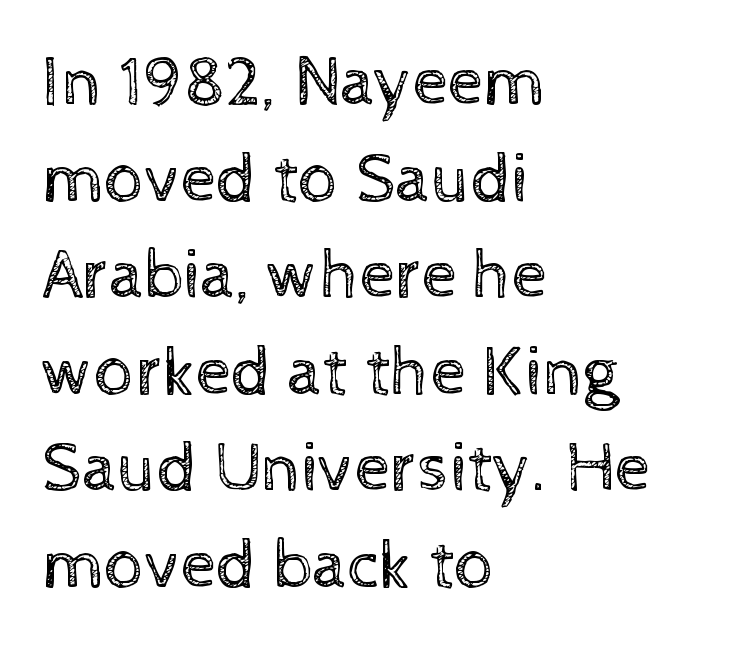
{"italic": "no", "bold": "no", "weight": "regular", "width": "normal", "x_height": "medium", "monospaced": "no", "underline": "no", "align": "left", "line_spacing": "normal", "line_spacing_ratio": 1.36, "letter_spacing": "normal", "letter_spacing_em": 0.0, "glyph_px": 71}
